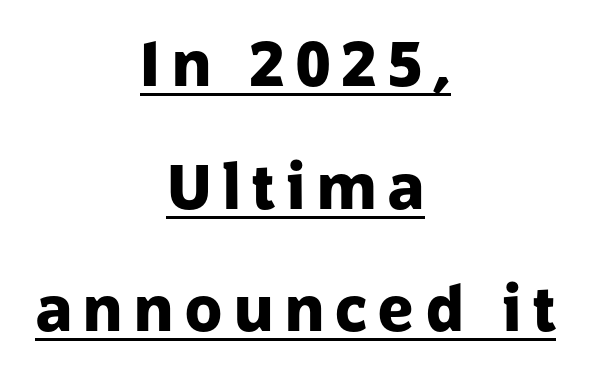
The image shows 61 px heavy sans-serif type, upright; set centered, loose line spacing (2.01x), underlined; low stroke contrast and a medium x-height.
